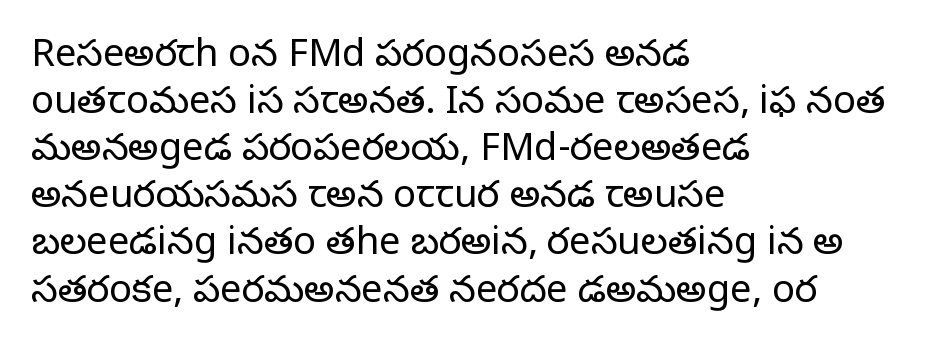
Q: Is the text bold? A: No.
Q: Is the text italic (slanted)? A: No, it is upright.
Q: Is the typeface a serif or a sans-serif typeface? A: Serif.
Q: Is the text underlined? A: No.
Q: How is the paragraph aligned? A: Left-aligned.
Q: Is the spacing between letters normal or unusually wide? A: Normal.
Q: Width (condensed, normal, or wide)? A: Normal.
Q: Stroke contrast? A: Low.
Q: x-height? A: Large.
Q: Monospaced? A: No.
